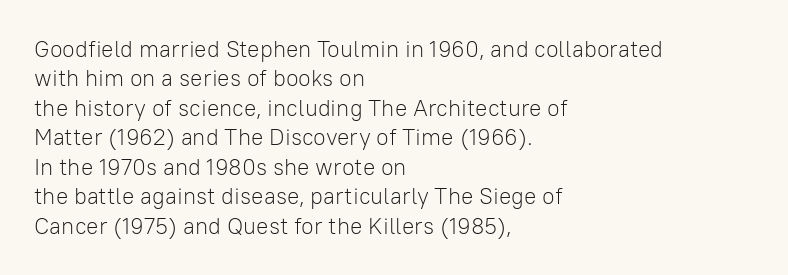
It's the straight-up-and-down kind of type. The face used here is rendered with its standard letterfit. The setting favours the left margin, as ordinary paragraphs usually do. This is not heavy type; no bold has been used. Interline gaps are of average width in this sample.
